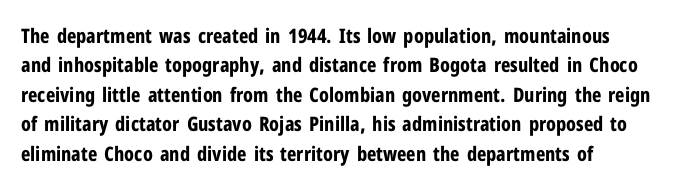
{"italic": "no", "bold": "yes", "underline": "no", "align": "left", "line_spacing": "normal", "line_spacing_ratio": 1.47, "letter_spacing": "normal", "letter_spacing_em": 0.0, "glyph_px": 20}
